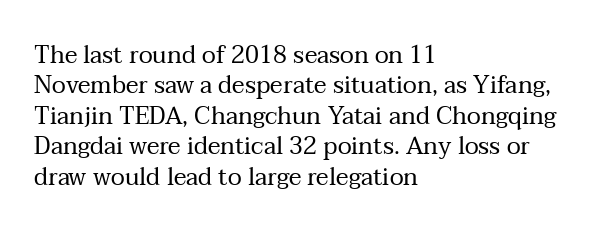
The type sits square on the baseline with zero lean. Only glyphs here, with clear space below each row. This sample is left-justified, so line endings fall wherever the words run out. Nothing unusual about the tracking: characters are spaced as the font intends. No extra ink here — the face is not bold.
